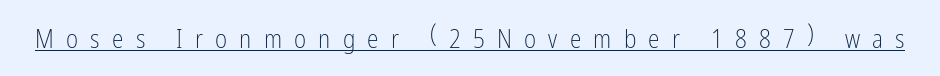
Q: Is the text bold? A: No.
Q: Is the text italic (slanted)? A: No, it is upright.
Q: Is the text underlined? A: Yes.
Q: Is the spacing between letters normal or unusually wide? A: Unusually wide.
